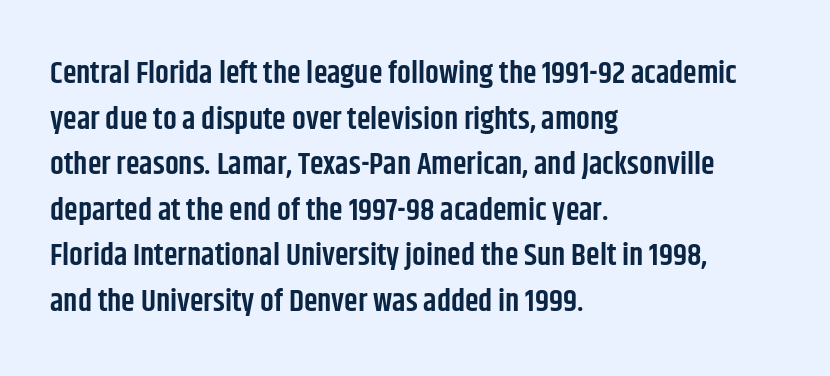
The image shows 31 px semibold, condensed sans-serif type, upright; set left-aligned, normal line spacing (1.47x), normal letter spacing, not underlined; low stroke contrast and a large x-height.
